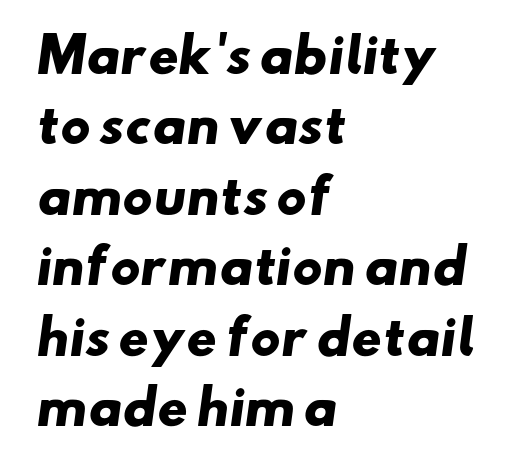
{"serif": "no", "bold": "yes", "weight": "heavy", "width": "wide", "stroke_contrast": "low", "x_height": "small", "monospaced": "no", "underline": "no", "align": "left", "line_spacing": "normal", "line_spacing_ratio": 1.5, "letter_spacing": "normal", "letter_spacing_em": 0.0, "glyph_px": 47}
